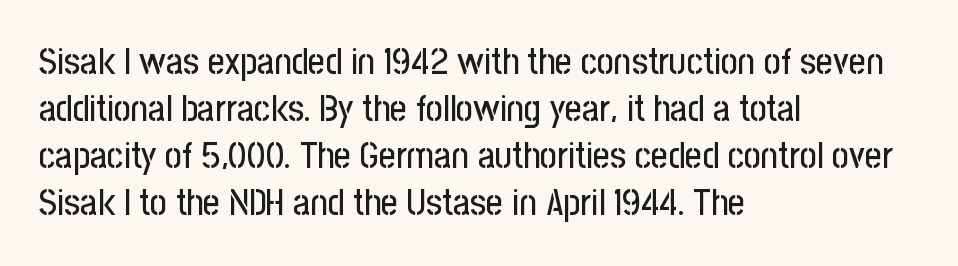
{"serif": "no", "italic": "no", "width": "condensed", "stroke_contrast": "low", "x_height": "medium", "monospaced": "no", "underline": "no", "align": "left", "line_spacing": "normal", "line_spacing_ratio": 1.27, "letter_spacing": "normal", "letter_spacing_em": 0.0, "glyph_px": 37}
